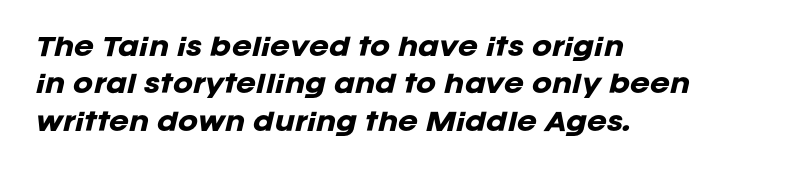
{"italic": "yes", "lean": "right", "slant_degrees": 12, "bold": "yes", "underline": "no", "align": "left", "line_spacing": "normal", "line_spacing_ratio": 1.56, "letter_spacing": "normal", "letter_spacing_em": 0.0, "glyph_px": 24}
